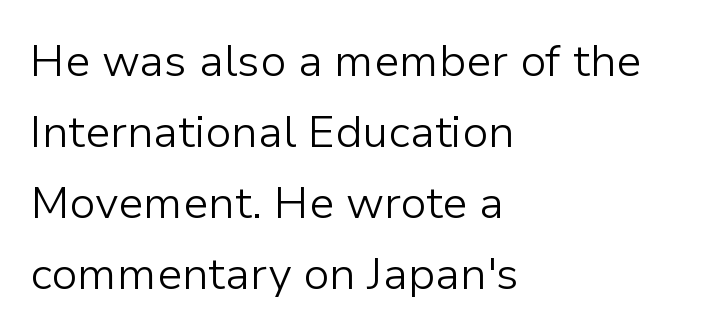
Q: Is the text bold? A: No.
Q: Is the text italic (slanted)? A: No, it is upright.
Q: Is the typeface a serif or a sans-serif typeface? A: Sans-serif.
Q: Is the text underlined? A: No.
Q: How is the paragraph aligned? A: Left-aligned.
Q: Is the spacing between letters normal or unusually wide? A: Normal.
Q: Is the spacing between lines tight, normal or loose? A: Normal.
Q: Width (condensed, normal, or wide)? A: Normal.
Q: Stroke contrast? A: Low.
Q: x-height? A: Medium.
Q: Monospaced? A: No.
